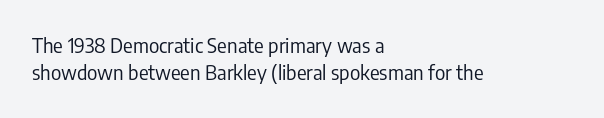
{"italic": "no", "bold": "no", "underline": "no", "align": "left", "line_spacing": "normal", "line_spacing_ratio": 1.37, "letter_spacing": "normal", "letter_spacing_em": 0.0, "glyph_px": 20}
